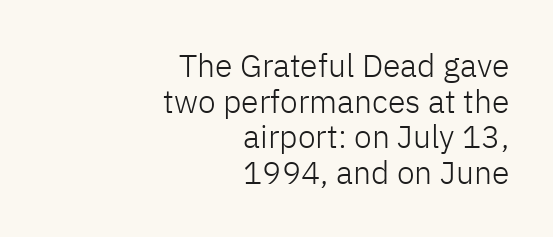
The image shows 32 px light sans-serif type, upright; set right-aligned, tight line spacing (1.11x), normal letter spacing, not underlined; low stroke contrast and a medium x-height.
